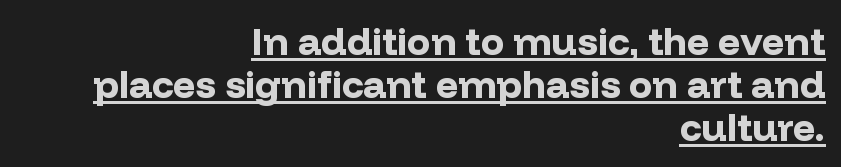
Q: Is the text bold? A: Yes.
Q: Is the text italic (slanted)? A: No, it is upright.
Q: Is the typeface a serif or a sans-serif typeface? A: Sans-serif.
Q: Is the text underlined? A: Yes.
Q: How is the paragraph aligned? A: Right-aligned.
Q: Is the spacing between letters normal or unusually wide? A: Normal.
Q: Is the spacing between lines tight, normal or loose? A: Tight.
Q: Width (condensed, normal, or wide)? A: Normal.
Q: Stroke contrast? A: Low.
Q: x-height? A: Medium.
Q: Monospaced? A: No.
